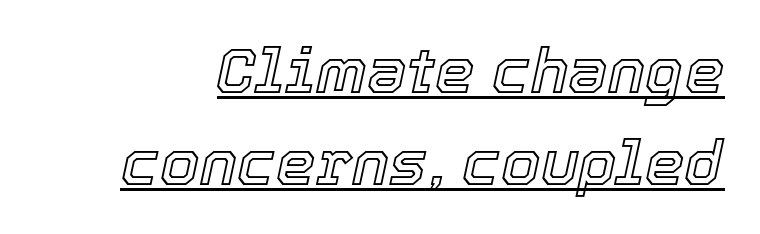
The image shows 63 px text type, italic (leaning right); set normal line spacing (1.46x), normal letter spacing, underlined; a medium x-height.
